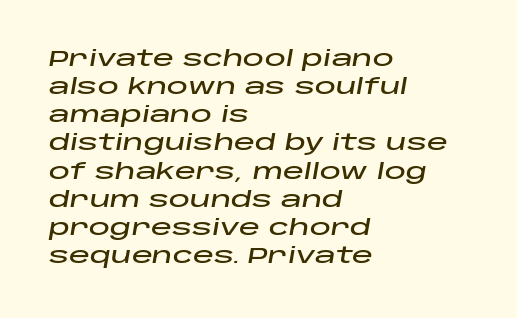
{"italic": "yes", "lean": "right", "slant_degrees": 10, "underline": "no", "align": "left", "line_spacing": "normal", "line_spacing_ratio": 1.34, "letter_spacing": "normal", "letter_spacing_em": 0.0, "glyph_px": 21}
